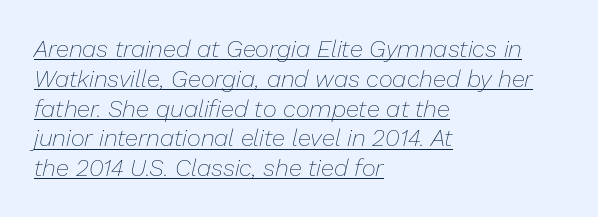
The image shows 24 px text type, italic (leaning right); set left-aligned, line spacing 1.24x, normal letter spacing, underlined.
